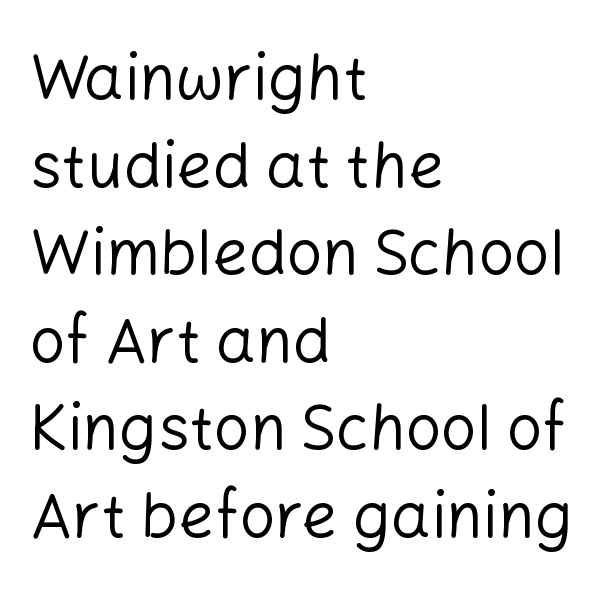
{"serif": "no", "italic": "no", "bold": "no", "weight": "regular", "width": "normal", "stroke_contrast": "low", "x_height": "medium", "monospaced": "no", "underline": "no", "align": "left", "line_spacing": "normal", "line_spacing_ratio": 1.39, "letter_spacing": "normal", "letter_spacing_em": 0.0, "glyph_px": 63}
